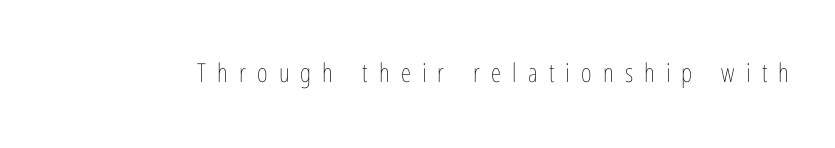
{"italic": "no", "bold": "no", "underline": "no", "letter_spacing": "wide", "letter_spacing_em": 0.43, "glyph_px": 26}
